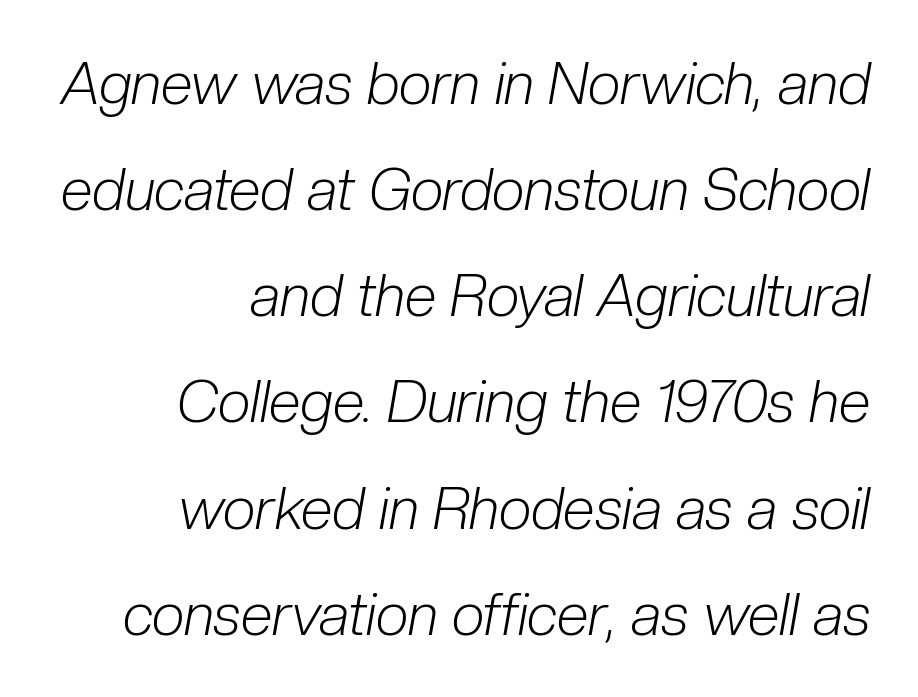
The image shows 58 px light, condensed type, italic (leaning right); set right-aligned, line spacing 1.83x, normal letter spacing, not underlined; low stroke contrast and a medium x-height.
